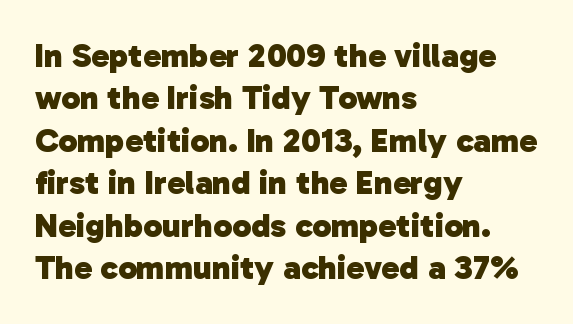
Q: Is the text bold? A: Yes.
Q: Is the typeface a serif or a sans-serif typeface? A: Sans-serif.
Q: Is the text underlined? A: No.
Q: How is the paragraph aligned? A: Left-aligned.
Q: Is the spacing between letters normal or unusually wide? A: Normal.
Q: Is the spacing between lines tight, normal or loose? A: Normal.
Q: Width (condensed, normal, or wide)? A: Normal.
Q: Stroke contrast? A: Low.
Q: x-height? A: Medium.
Q: Monospaced? A: No.
